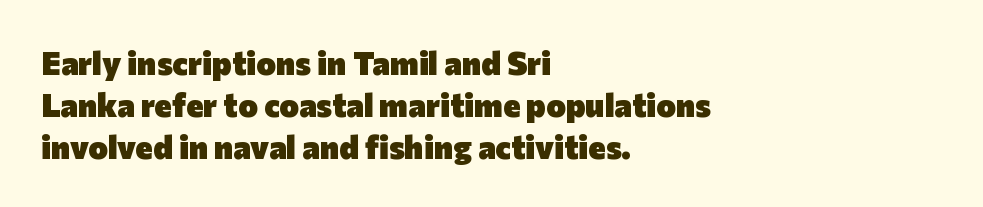
Q: Is the text bold? A: Yes.
Q: Is the text italic (slanted)? A: No, it is upright.
Q: Is the typeface a serif or a sans-serif typeface? A: Sans-serif.
Q: Is the text underlined? A: No.
Q: How is the paragraph aligned? A: Left-aligned.
Q: Is the spacing between letters normal or unusually wide? A: Normal.
Q: Is the spacing between lines tight, normal or loose? A: Normal.
Q: Width (condensed, normal, or wide)? A: Normal.
Q: Stroke contrast? A: Low.
Q: x-height? A: Medium.
Q: Monospaced? A: No.
